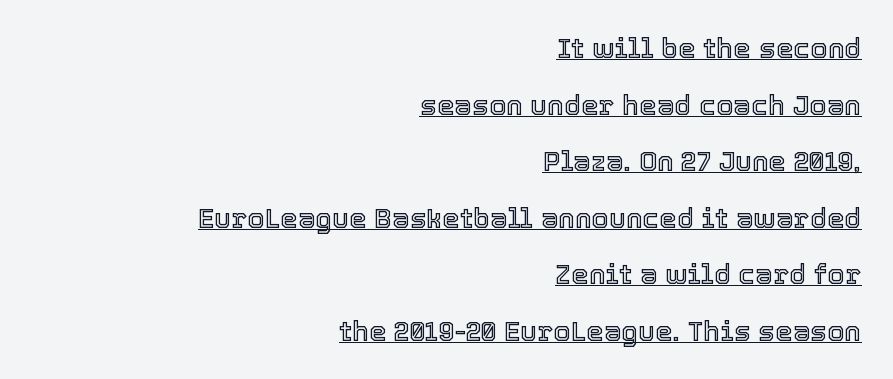
Character widths vary here, with narrow letters taking less room than wide ones. The typesetter chose a ragged-left arrangement here. Characters follow at the spacing the type designer built in. Posture: upright roman. This rendering features underlined lettering.
